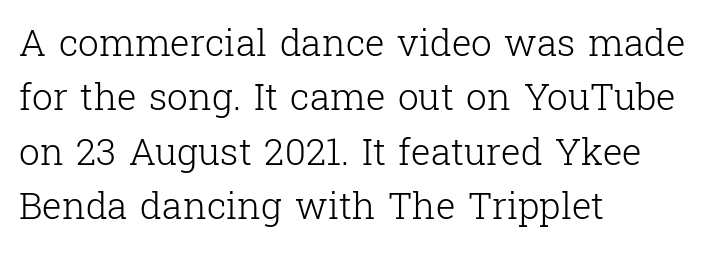
The image shows 37 px light serif type, upright; set left-aligned, normal line spacing (1.47x), normal letter spacing, not underlined; low stroke contrast and a medium x-height.
